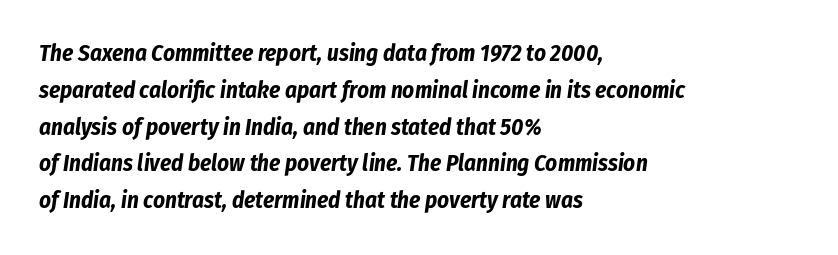
The gap between lines stays unmarked. Students, note that the glyphs here touch the page at normal intervals. The rendering uses a bold face; every stroke is thick and dark. The rendering anchors every line to the left-hand side. Baseline-to-baseline distance is the conventional proportion of letter height. Tall strokes in this sample are angled rather than plumb.
